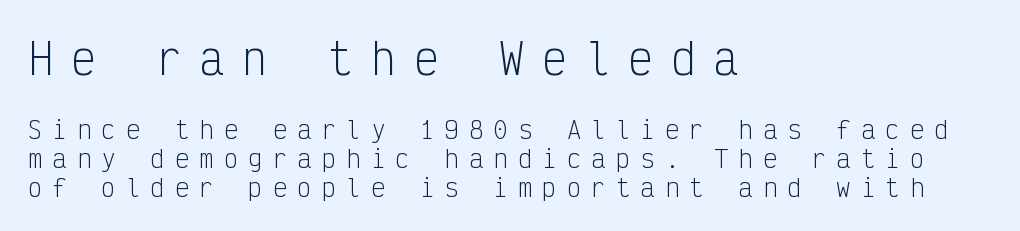
Q: Is the text bold? A: No.
Q: Is the text italic (slanted)? A: No, it is upright.
Q: Is the typeface a serif or a sans-serif typeface? A: Sans-serif.
Q: Is the text underlined? A: No.
Q: How is the paragraph aligned? A: Left-aligned.
Q: Is the spacing between letters normal or unusually wide? A: Unusually wide.
Q: Which block of text is set in a larger size, the first (top) or the second (bottom)? A: The first (top) one.
Q: Width (condensed, normal, or wide)? A: Condensed.
Q: Stroke contrast? A: Low.
Q: x-height? A: Medium.
Q: Monospaced? A: Yes.
